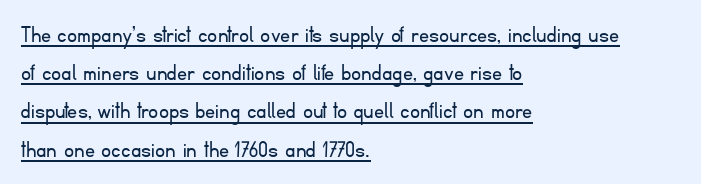
Q: Is the text bold? A: No.
Q: Is the text italic (slanted)? A: No, it is upright.
Q: Is the text underlined? A: Yes.
Q: How is the paragraph aligned? A: Left-aligned.
Q: Is the spacing between letters normal or unusually wide? A: Normal.
Q: Is the spacing between lines tight, normal or loose? A: Normal.
